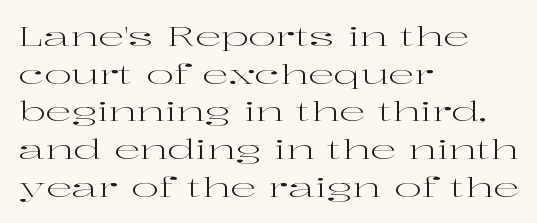
The image shows 26 px text type, upright; set left-aligned, normal line spacing (1.45x), normal letter spacing, not underlined.
